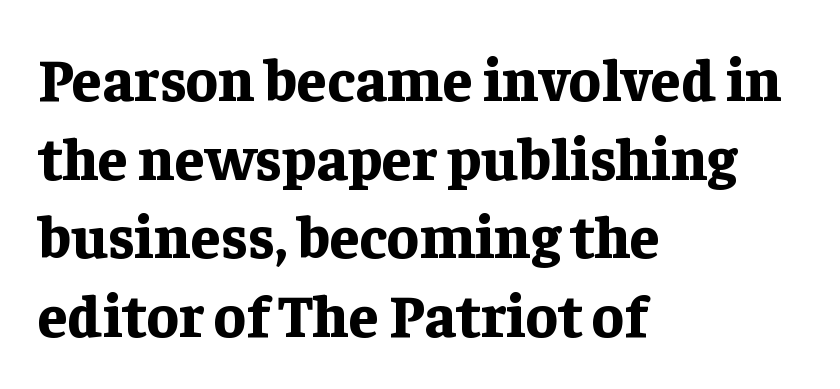
Q: Is the text bold? A: Yes.
Q: Is the text italic (slanted)? A: No, it is upright.
Q: Is the typeface a serif or a sans-serif typeface? A: Serif.
Q: Is the text underlined? A: No.
Q: How is the paragraph aligned? A: Left-aligned.
Q: Is the spacing between letters normal or unusually wide? A: Normal.
Q: Is the spacing between lines tight, normal or loose? A: Normal.
Q: Width (condensed, normal, or wide)? A: Normal.
Q: Stroke contrast? A: Low.
Q: x-height? A: Medium.
Q: Monospaced? A: No.
